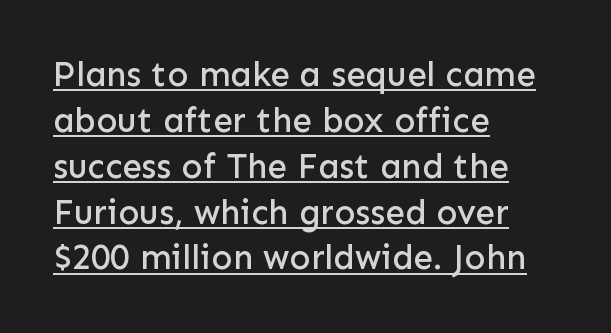
Q: Is the text italic (slanted)? A: No, it is upright.
Q: Is the typeface a serif or a sans-serif typeface? A: Sans-serif.
Q: Is the text underlined? A: Yes.
Q: How is the paragraph aligned? A: Left-aligned.
Q: Is the spacing between letters normal or unusually wide? A: Normal.
Q: Is the spacing between lines tight, normal or loose? A: Normal.
Q: Width (condensed, normal, or wide)? A: Normal.
Q: Stroke contrast? A: Low.
Q: x-height? A: Medium.
Q: Monospaced? A: No.
